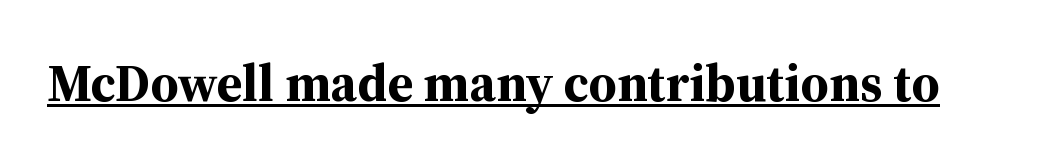
There is no visible air inserted between adjacent glyphs. Ascenders rise straight up at ninety degrees. Font category for this specimen: serif. Notice how thick the strokes are: this is what a full bold looks like. You could not count columns in this text — the font is proportionally spaced. A baseline rule has been typeset under these characters.
